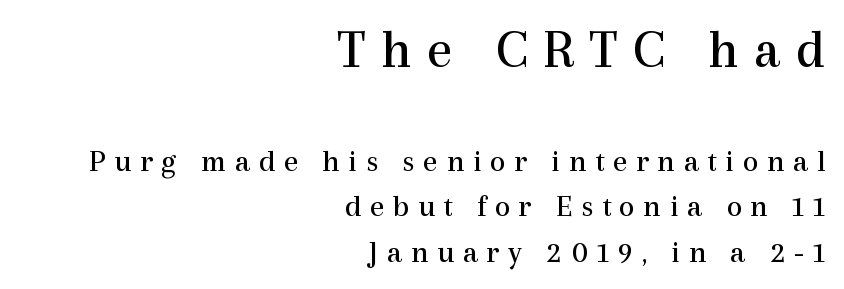
{"serif": "yes", "italic": "no", "bold": "no", "weight": "regular", "width": "normal", "x_height": "medium", "monospaced": "no", "underline": "no", "align": "right", "line_spacing": "normal", "line_spacing_ratio": 1.47, "letter_spacing": "wide", "letter_spacing_em": 0.28, "larger_block": "first", "size_ratio": 1.77, "glyph_px": 55}
